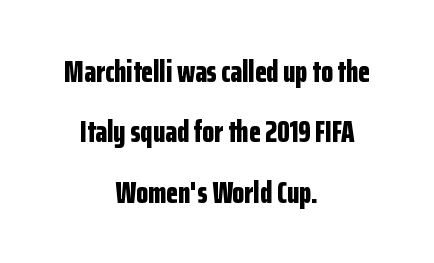
{"serif": "no", "italic": "no", "bold": "yes", "weight": "bold", "width": "condensed", "stroke_contrast": "low", "x_height": "medium", "monospaced": "no", "underline": "no", "align": "center", "line_spacing": "loose", "line_spacing_ratio": 1.95, "letter_spacing": "normal", "letter_spacing_em": 0.0, "glyph_px": 31}
